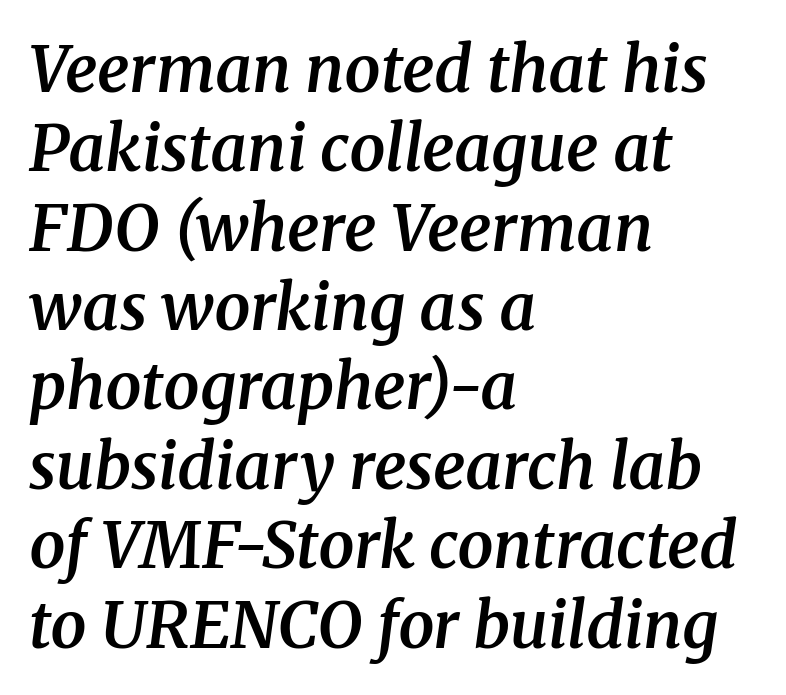
Plain, unruled lines of type. Stroke terminals: seriffed. These lines keep a tight, regular rhythm from letter to letter. The glyphs look as if they've been sheared to an angle. One-word summary of the alignment: left. Stems and bowls a touch heavier than normal — semibold.
